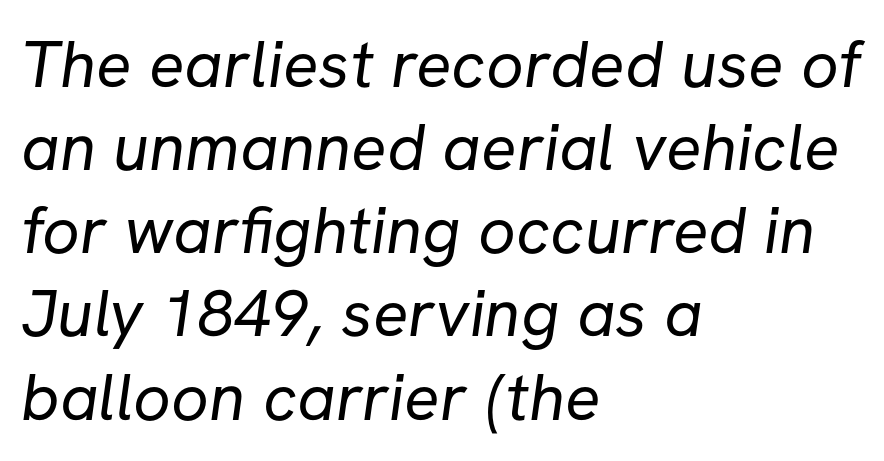
The image shows 66 px regular-weight sans-serif type; set left-aligned, normal line spacing (1.26x), normal letter spacing, not underlined; low stroke contrast and a medium x-height.
